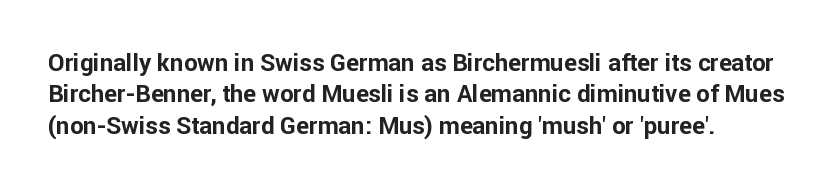
No italicization has been applied; the sample stays upright. A normal amount of white space separates one row of letters from the next. Rule under the text: the space is simply empty. Students, note that the glyphs here touch the page at normal intervals. Is the type bold? Yes — the strokes are clearly thick and heavy.
